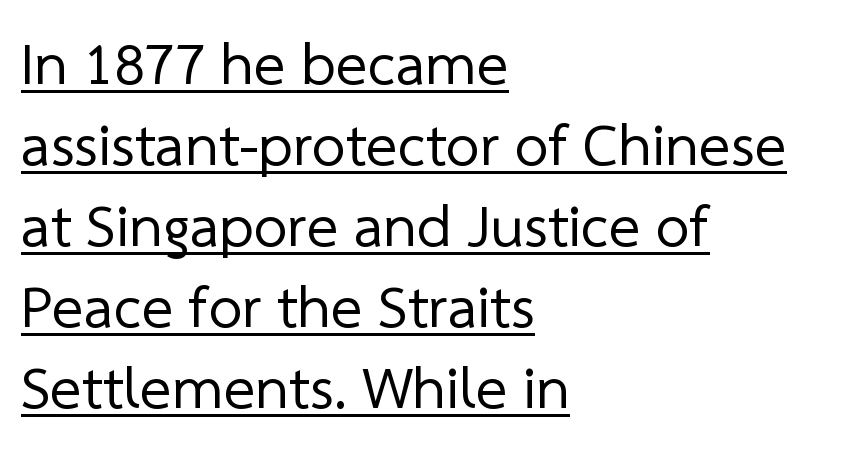
Q: Is the text bold? A: No.
Q: Is the typeface a serif or a sans-serif typeface? A: Sans-serif.
Q: Is the text underlined? A: Yes.
Q: How is the paragraph aligned? A: Left-aligned.
Q: Is the spacing between letters normal or unusually wide? A: Normal.
Q: Is the spacing between lines tight, normal or loose? A: Normal.
Q: Width (condensed, normal, or wide)? A: Normal.
Q: Stroke contrast? A: Low.
Q: x-height? A: Medium.
Q: Monospaced? A: No.
